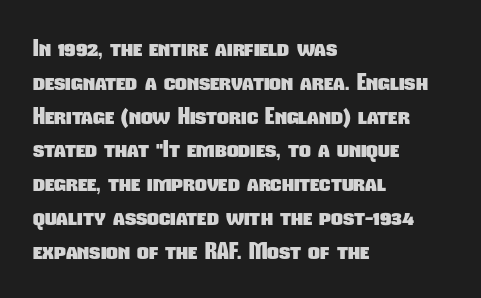
Q: Is the text bold? A: Yes.
Q: Is the text underlined? A: No.
Q: How is the paragraph aligned? A: Left-aligned.
Q: Is the spacing between letters normal or unusually wide? A: Normal.
Q: Is the spacing between lines tight, normal or loose? A: Normal.
